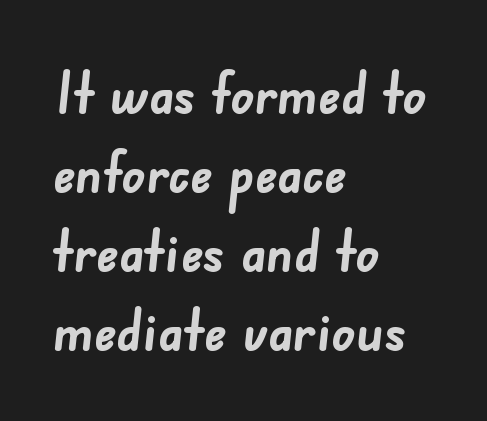
A typesetter would call this leading conventional body-copy spacing. This sample has the flowing, uneven cadence of proportional lettering. Summary of weight: heavy, a full bold. The passage shown is typeset with a sans-serif family. Underlining? Definitely not there. The type is set solid horizontally, with unmodified tracking.
